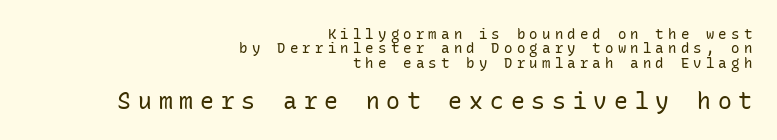
A bare baseline throughout the passage. The typeface has the unassuming heft of standard copy or less. Short note: letters widely spaced. Each new line begins almost immediately beneath the previous one. Posture: straight, roman, zero tilt. The emphasis by scale lands on block number two, below.
